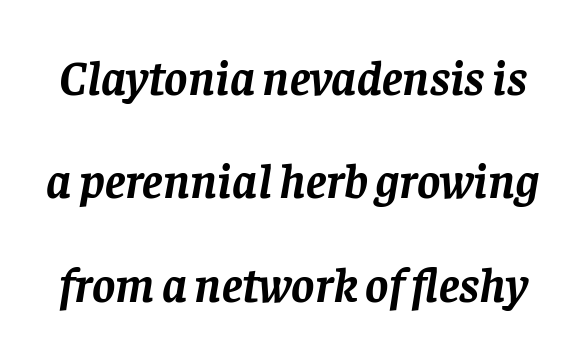
Q: Is the text bold? A: Yes.
Q: Is the text italic (slanted)? A: Yes, it leans right by about 8 degrees.
Q: Is the typeface a serif or a sans-serif typeface? A: Serif.
Q: Is the text underlined? A: No.
Q: Is the spacing between letters normal or unusually wide? A: Normal.
Q: Is the spacing between lines tight, normal or loose? A: Loose.
Q: Width (condensed, normal, or wide)? A: Normal.
Q: Stroke contrast? A: Low.
Q: x-height? A: Large.
Q: Monospaced? A: No.
